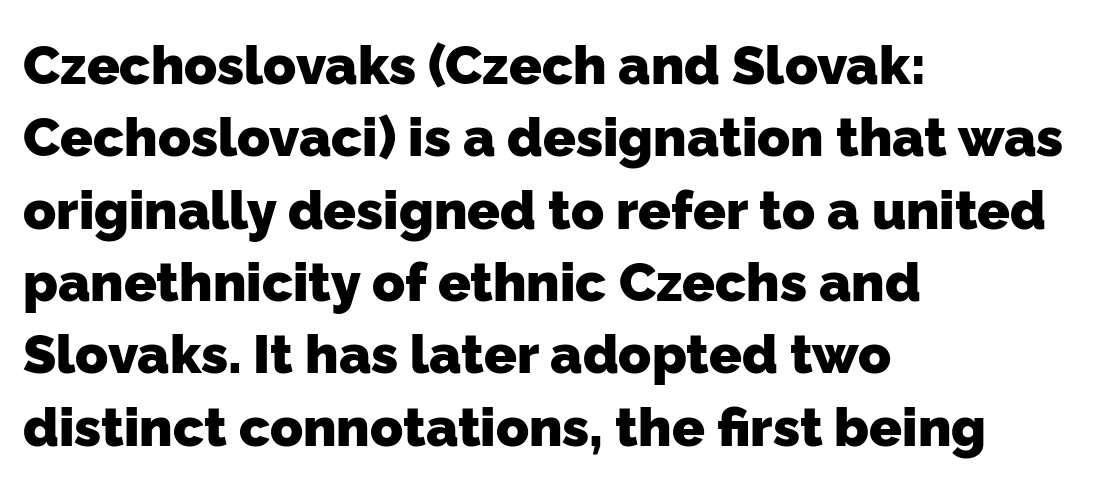
Q: Is the text bold? A: Yes.
Q: Is the typeface a serif or a sans-serif typeface? A: Sans-serif.
Q: Is the text underlined? A: No.
Q: How is the paragraph aligned? A: Left-aligned.
Q: Is the spacing between letters normal or unusually wide? A: Normal.
Q: Is the spacing between lines tight, normal or loose? A: Normal.
Q: Width (condensed, normal, or wide)? A: Normal.
Q: Stroke contrast? A: Low.
Q: x-height? A: Medium.
Q: Monospaced? A: No.
